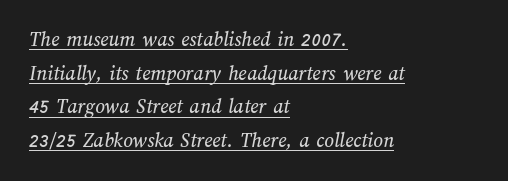
{"underline": "yes", "align": "left", "line_spacing": "normal", "line_spacing_ratio": 1.6, "letter_spacing": "normal", "letter_spacing_em": 0.0, "glyph_px": 21}
